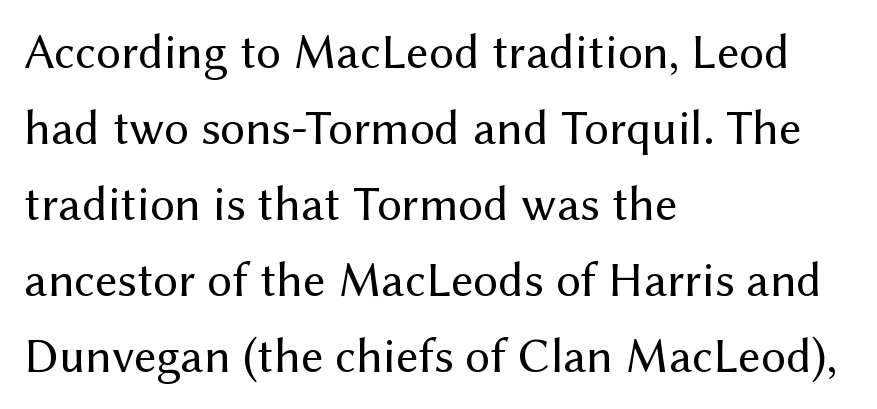
Do the characters align in a grid? No, the font is proportional. Bare-footed words on every line. The weight tops out at a normal text grade. Standard letterfit; no display-style spreading of the glyphs. To sum up the face: it is a sans, with no serifs. The lines sit at an ordinary, default distance from one another.
